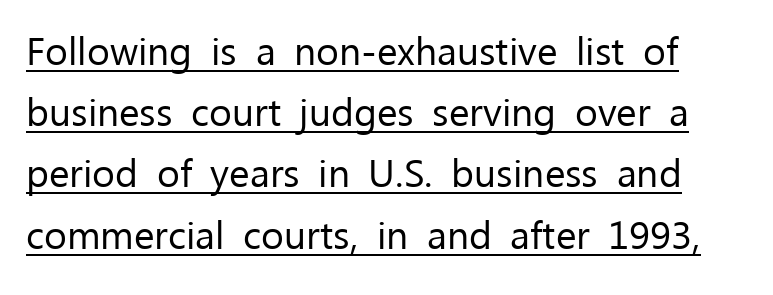
The face used here is a sans, in the tradition of grotesques and geometrics. No italicization has been applied; the sample stays upright. Nothing unusual about the tracking: characters are spaced as the font intends. Does the leading feel generous? No, just average. Decoration check: the copy is underlined. Weight: not bold — regular or lighter.
